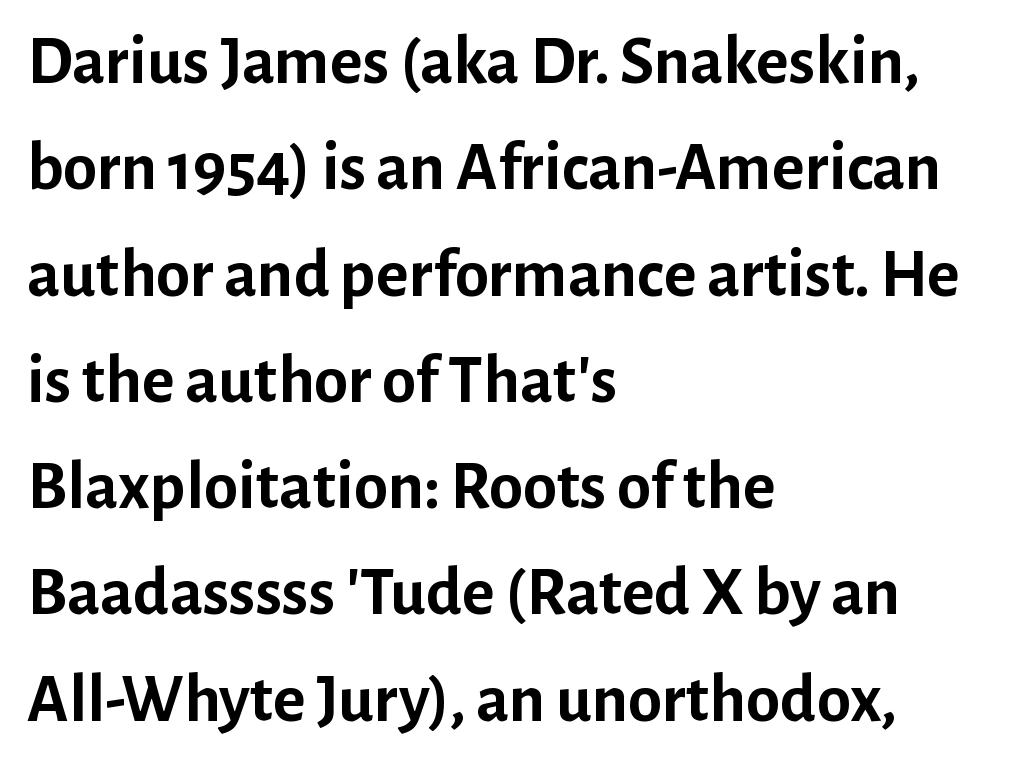
Chunky letters — that's bold for sure. Clear beneath every line of the passage. These lines stack with their left ends in a neat column. This is the regular roman posture of the typeface. If you measured baseline to baseline, you'd find a middling distance.
